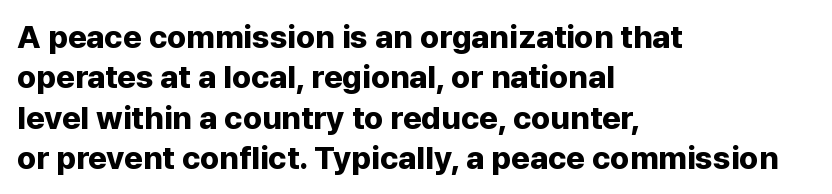
{"serif": "no", "italic": "no", "bold": "yes", "weight": "bold", "width": "normal", "stroke_contrast": "low", "x_height": "medium", "monospaced": "no", "underline": "no", "align": "left", "line_spacing": "normal", "line_spacing_ratio": 1.26, "letter_spacing": "normal", "letter_spacing_em": 0.0, "glyph_px": 32}
